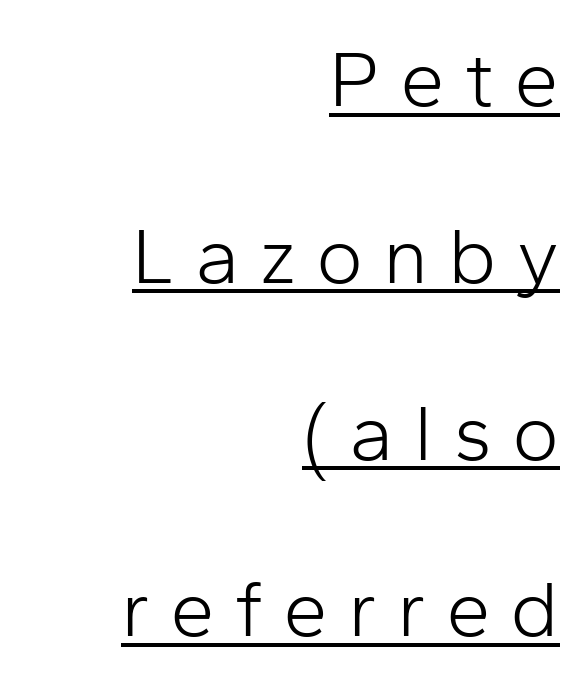
The specimen reads as upright at a glance. The tracking jumps out immediately: characters are airy and widely separated. Does the type have serifs? No, each stem ends abruptly. Proportional: the letters do not fall into vertical columns. No heavy texture on the line: the type isn't bold. The rag falls on the left side of this text block.
